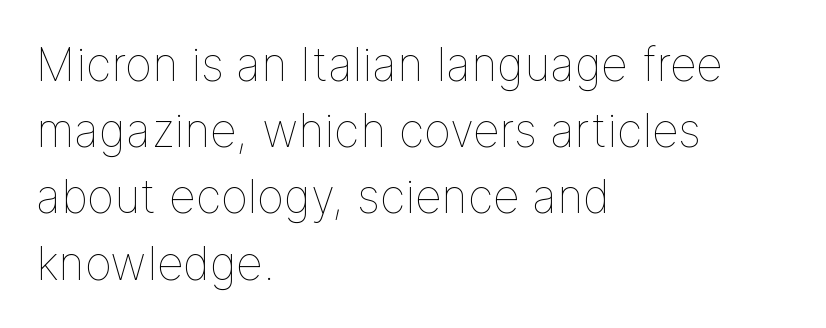
Caption: face not bold, strokes unweighted. The text block is weighted toward the left margin, trailing off unevenly rightward. This rendering leaves character spacing at its baseline value. These lines are rendered in a variable-pitch font.
